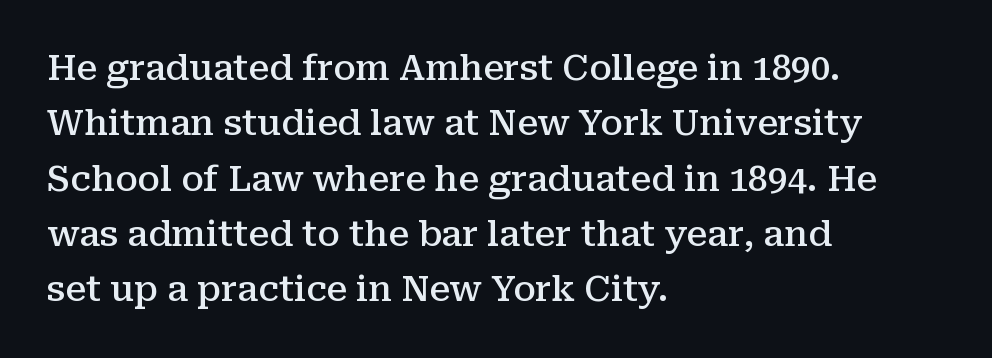
Q: Is the text bold? A: Semi-bold.
Q: Is the text italic (slanted)? A: No, it is upright.
Q: Is the typeface a serif or a sans-serif typeface? A: Serif.
Q: Is the text underlined? A: No.
Q: How is the paragraph aligned? A: Left-aligned.
Q: Is the spacing between letters normal or unusually wide? A: Normal.
Q: Is the spacing between lines tight, normal or loose? A: Normal.
Q: Width (condensed, normal, or wide)? A: Normal.
Q: Stroke contrast? A: Medium.
Q: x-height? A: Medium.
Q: Monospaced? A: No.
